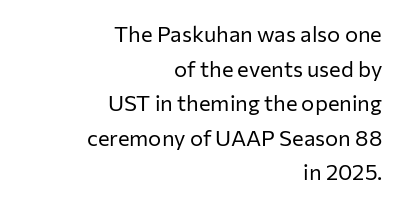
{"italic": "no", "bold": "no", "underline": "no", "align": "right", "line_spacing": "normal", "line_spacing_ratio": 1.57, "letter_spacing": "normal", "letter_spacing_em": 0.0, "glyph_px": 22}
